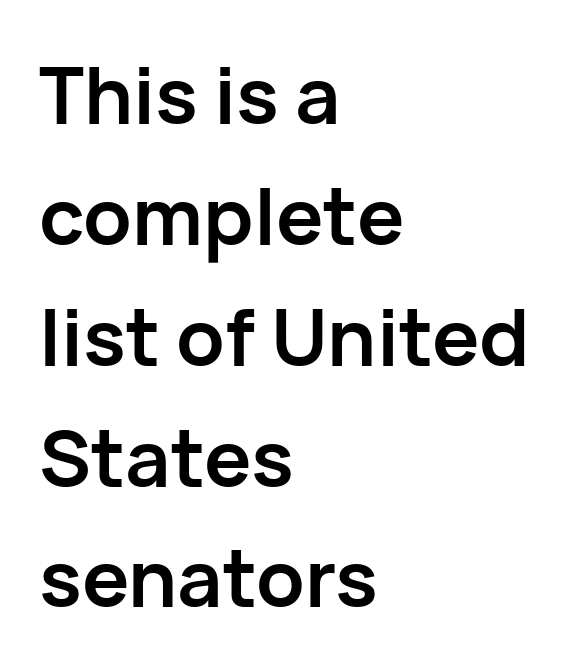
{"serif": "no", "italic": "no", "bold": "yes", "weight": "semibold", "width": "normal", "stroke_contrast": "low", "x_height": "medium", "monospaced": "no", "underline": "no", "align": "left", "line_spacing": "normal", "line_spacing_ratio": 1.53, "letter_spacing": "normal", "letter_spacing_em": 0.0, "glyph_px": 79}
